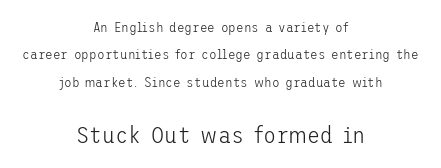
The image shows 24 px text type, upright; set centered, loose line spacing (1.96x), normal letter spacing, not underlined; the second (bottom) block is 1.71x larger.
